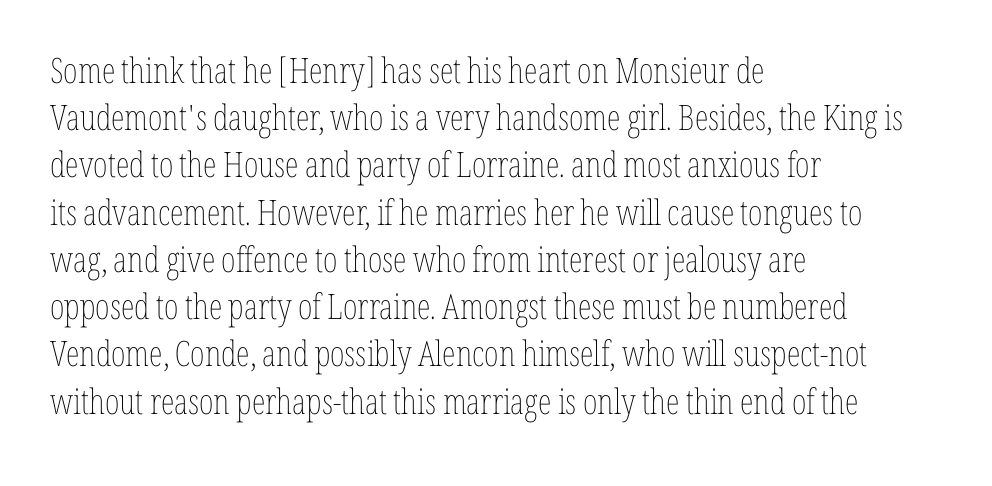
The image shows 35 px thin, condensed type, upright; set left-aligned, normal line spacing (1.35x), normal letter spacing, not underlined; low stroke contrast and a medium x-height.
